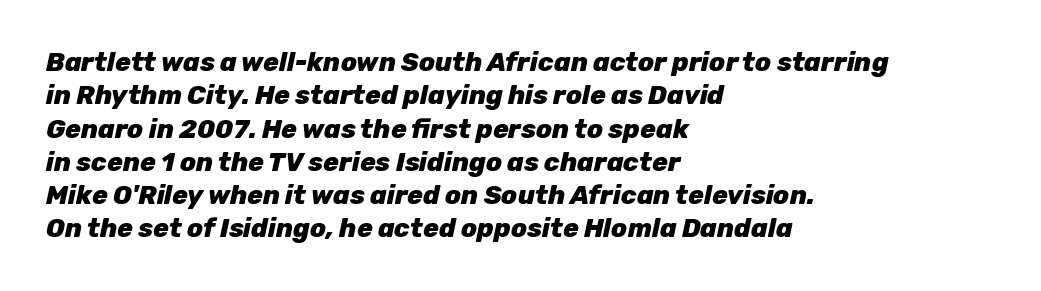
The image shows 26 px bold type, italic (leaning right); set left-aligned, normal line spacing (1.28x), normal letter spacing, not underlined.
